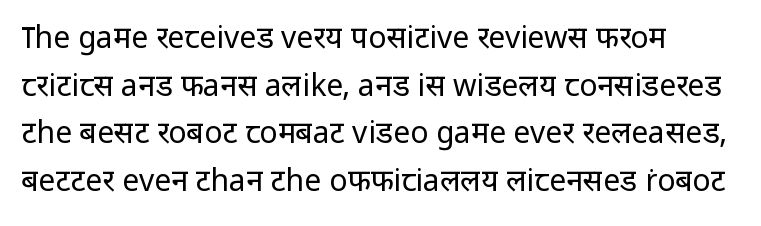
{"serif": "no", "italic": "no", "bold": "no", "weight": "regular", "width": "normal", "stroke_contrast": "low", "x_height": "medium", "monospaced": "no", "underline": "no", "align": "left", "line_spacing": "normal", "line_spacing_ratio": 1.59, "letter_spacing": "normal", "letter_spacing_em": 0.0, "glyph_px": 30}
